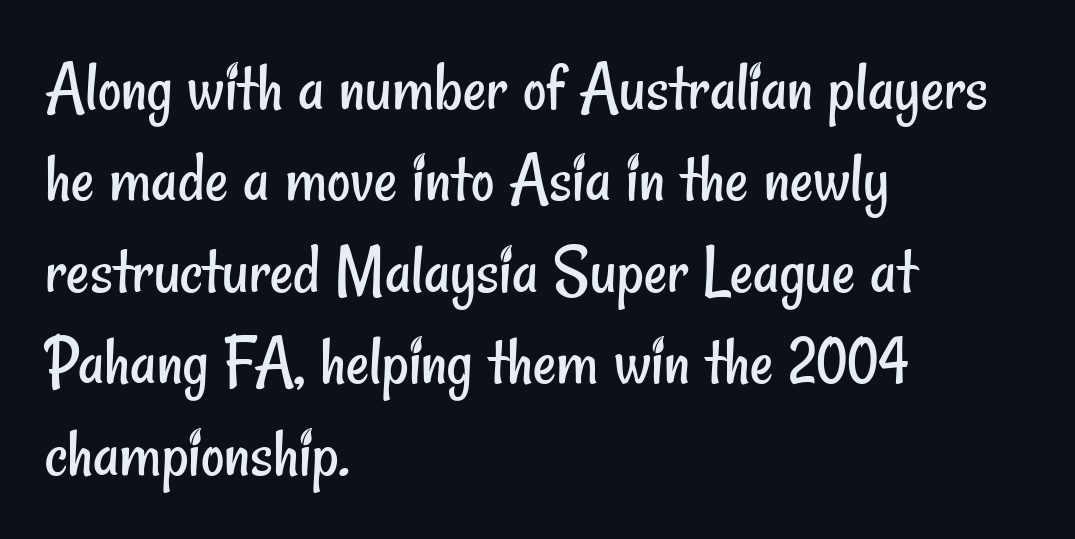
Q: Is the text bold? A: No.
Q: Is the typeface a serif or a sans-serif typeface? A: Sans-serif.
Q: Is the text underlined? A: No.
Q: How is the paragraph aligned? A: Left-aligned.
Q: Is the spacing between letters normal or unusually wide? A: Normal.
Q: Is the spacing between lines tight, normal or loose? A: Normal.
Q: Width (condensed, normal, or wide)? A: Condensed.
Q: Stroke contrast? A: Low.
Q: x-height? A: Small.
Q: Monospaced? A: No.
